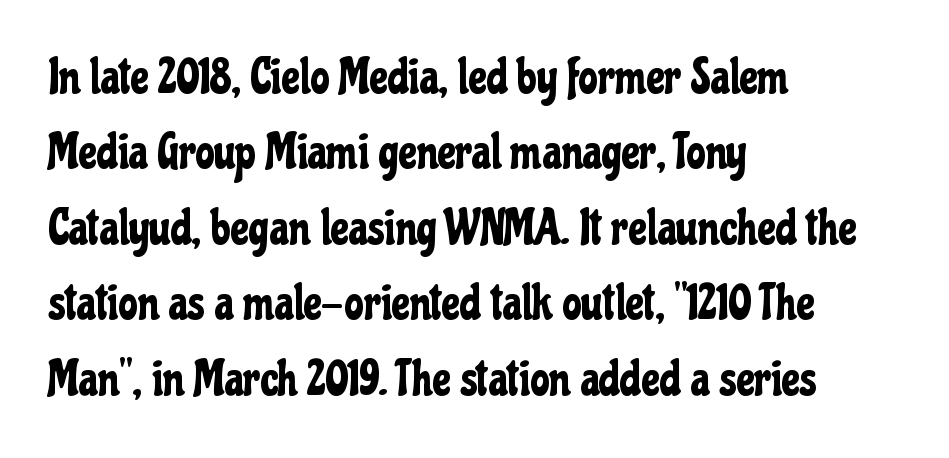
The image shows 49 px condensed sans-serif type, upright; set left-aligned, normal line spacing (1.54x), normal letter spacing, not underlined; low stroke contrast and a medium x-height.
